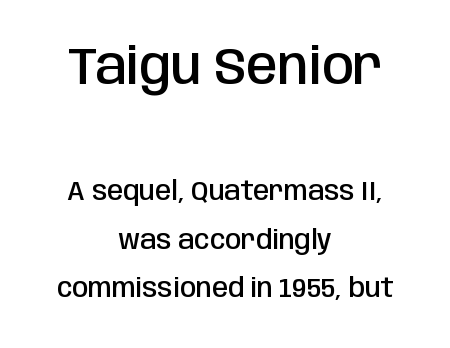
{"serif": "no", "italic": "no", "bold": "semi", "weight": "semibold", "width": "condensed", "stroke_contrast": "low", "x_height": "large", "monospaced": "no", "underline": "no", "align": "center", "line_spacing_ratio": 1.87, "letter_spacing": "normal", "letter_spacing_em": 0.0, "larger_block": "first", "size_ratio": 1.96, "glyph_px": 51}
